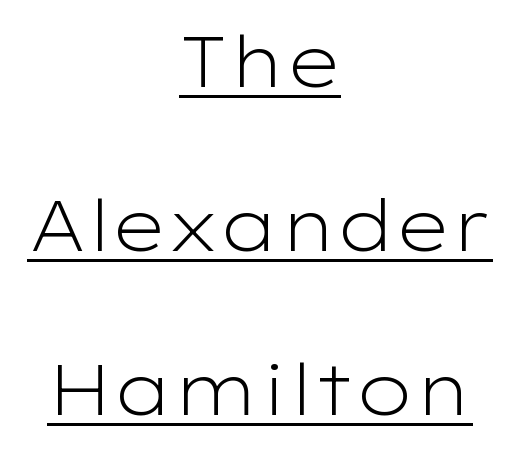
Horizontal bands of white between lines are thick stripes. These lines are rendered in a variable-pitch font. The string is rendered with underlining switched on. Weight class: somewhere from thin through regular. Is the block centered? Yes — each line is placed symmetrically about the middle.
